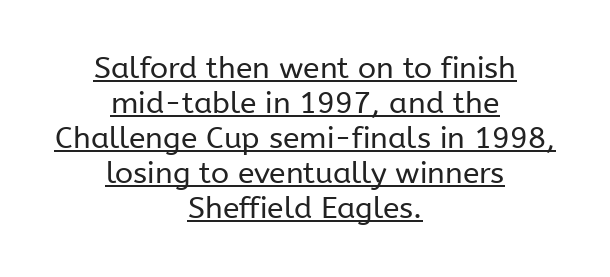
{"serif": "no", "italic": "no", "bold": "no", "weight": "regular", "width": "normal", "stroke_contrast": "low", "x_height": "medium", "monospaced": "no", "underline": "yes", "align": "center", "line_spacing_ratio": 1.17, "letter_spacing": "normal", "letter_spacing_em": 0.0, "glyph_px": 30}
